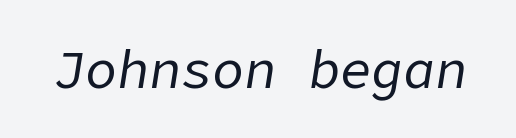
The image shows 53 px regular-weight type, italic (leaning right); set normal letter spacing, not underlined; low stroke contrast and a medium x-height.
